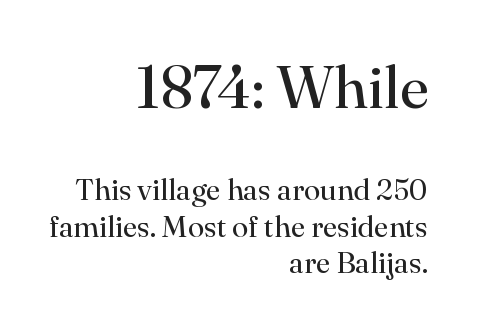
Posture: straight, roman, zero tilt. Proportional: the letters do not fall into vertical columns. Lines of text with bare space underneath. The designer went with a serif here, giving each stem small feet. The first block has been scaled up relative to the second. Each stroke keeps to a modest, everyday thickness or less.
